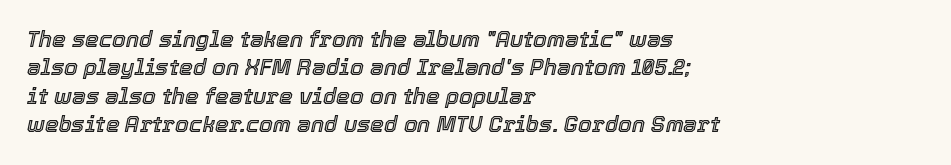
{"italic": "yes", "lean": "right", "slant_degrees": 12, "underline": "no", "align": "left", "line_spacing": "normal", "line_spacing_ratio": 1.29, "letter_spacing": "normal", "letter_spacing_em": 0.0, "glyph_px": 22}
